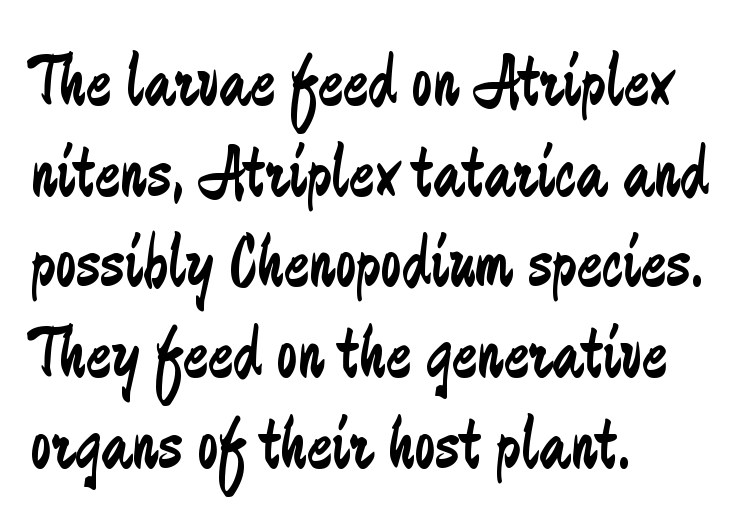
Horizontally, the lines are justified to the leading edge only. Short note: letters normally spaced. Classification — sans serif. This sample has the flowing, uneven cadence of proportional lettering.
